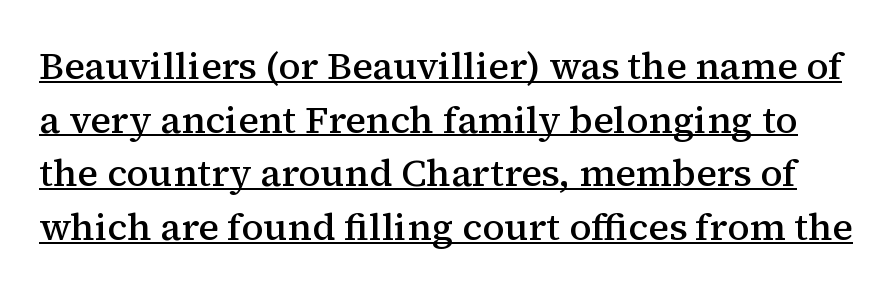
{"serif": "yes", "italic": "no", "bold": "semi", "weight": "semibold", "width": "normal", "stroke_contrast": "medium", "x_height": "medium", "monospaced": "no", "underline": "yes", "line_spacing": "normal", "line_spacing_ratio": 1.41, "letter_spacing": "normal", "letter_spacing_em": 0.0, "glyph_px": 38}
